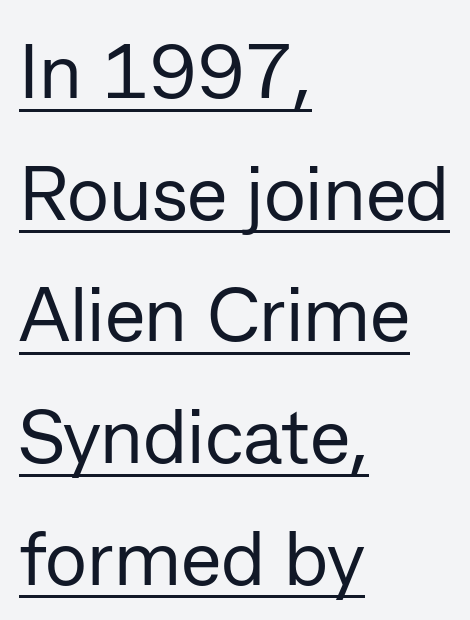
Caption: multi-line text, flush left, ragged right. Looks like regular typesetting: each glyph gets only the width it needs. This block has exactly the height ordinary leading produces. The passage shown is not bold in any degree. The passage shown has conventional tracking throughout. The axis of the letterforms is exactly vertical.
